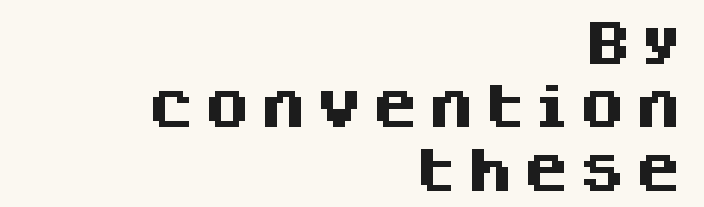
Q: Is the text bold? A: Yes.
Q: Is the text italic (slanted)? A: No, it is upright.
Q: Is the typeface a serif or a sans-serif typeface? A: Sans-serif.
Q: Is the text underlined? A: No.
Q: How is the paragraph aligned? A: Right-aligned.
Q: Is the spacing between lines tight, normal or loose? A: Normal.
Q: Width (condensed, normal, or wide)? A: Normal.
Q: Stroke contrast? A: Medium.
Q: x-height? A: Large.
Q: Monospaced? A: No.
